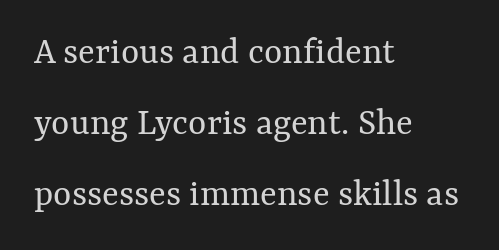
Q: Is the text bold? A: No.
Q: Is the text italic (slanted)? A: No, it is upright.
Q: Is the text underlined? A: No.
Q: How is the paragraph aligned? A: Left-aligned.
Q: Is the spacing between letters normal or unusually wide? A: Normal.
Q: Width (condensed, normal, or wide)? A: Normal.
Q: Stroke contrast? A: Medium.
Q: x-height? A: Medium.
Q: Monospaced? A: No.
